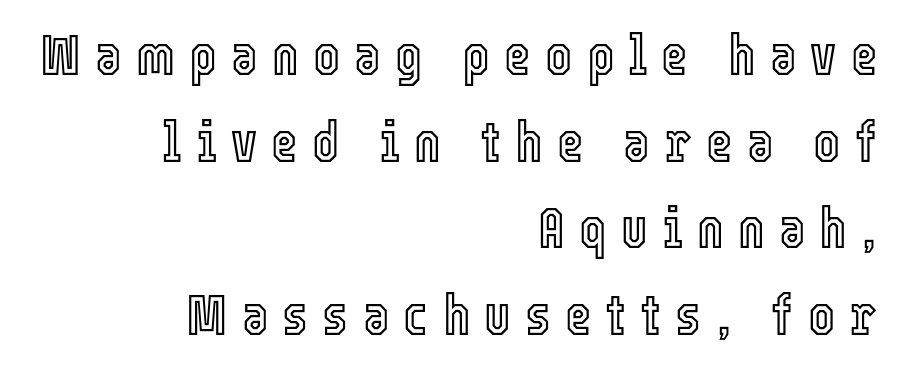
The image shows 57 px condensed type, upright; set right-aligned, normal line spacing (1.52x), unusually wide letter spacing (+0.25 em), not underlined; a medium x-height.
